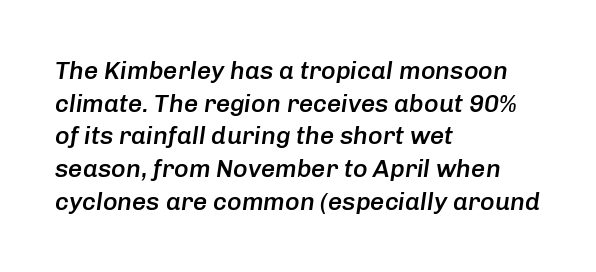
Q: Is the text bold? A: Semi-bold.
Q: Is the text italic (slanted)? A: Yes, it leans right by about 8 degrees.
Q: Is the text underlined? A: No.
Q: How is the paragraph aligned? A: Left-aligned.
Q: Is the spacing between letters normal or unusually wide? A: Normal.
Q: Is the spacing between lines tight, normal or loose? A: Normal.
